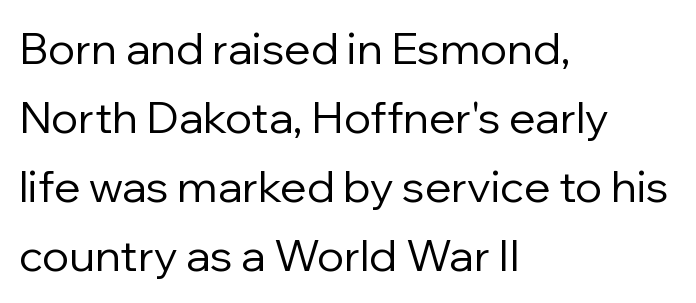
The image shows 44 px regular-weight sans-serif type, upright; set left-aligned, normal line spacing (1.57x), normal letter spacing, not underlined; low stroke contrast and a medium x-height.
